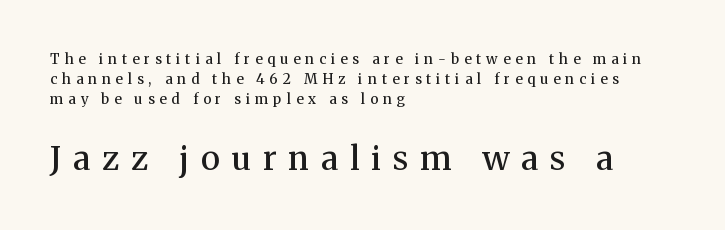
The letters advance in unequal steps, a hallmark of proportional type. Every row of glyphs begins at an identical x-position on the left. Between one letter and the next there's a generous, obvious gap. Anything drawn beneath the words? Only blank space. Scale increases going downward across the two blocks.
